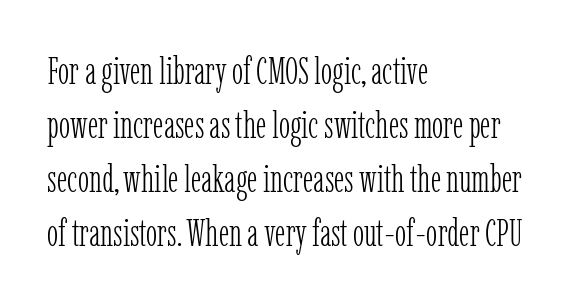
Q: Is the text bold? A: No.
Q: Is the text italic (slanted)? A: No, it is upright.
Q: Is the typeface a serif or a sans-serif typeface? A: Serif.
Q: Is the text underlined? A: No.
Q: How is the paragraph aligned? A: Left-aligned.
Q: Is the spacing between letters normal or unusually wide? A: Normal.
Q: Is the spacing between lines tight, normal or loose? A: Normal.
Q: Width (condensed, normal, or wide)? A: Condensed.
Q: Stroke contrast? A: Low.
Q: x-height? A: Medium.
Q: Monospaced? A: No.
